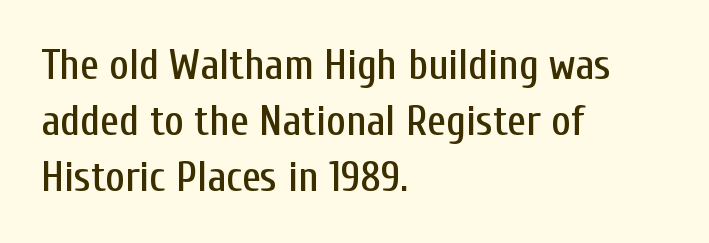
Tracking here is standard; glyphs follow each other at the usual distance. The typography opts for an upright posture over an oblique one. Line starts are locked; line ends wander. Check the space under the baseline: it is left empty. Stroke terminals: plain, sans-serif.
